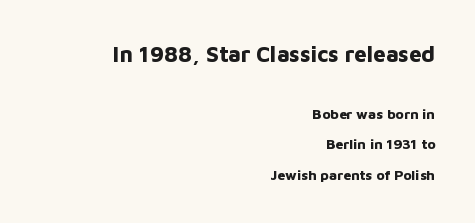
The image shows 22 px bold type, upright; set right-aligned, loose line spacing (2.16x), normal letter spacing, not underlined; the first (top) block is 1.57x larger.
